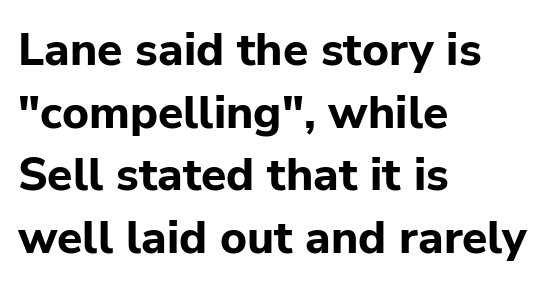
Q: Is the text bold? A: Yes.
Q: Is the text italic (slanted)? A: No, it is upright.
Q: Is the typeface a serif or a sans-serif typeface? A: Sans-serif.
Q: Is the text underlined? A: No.
Q: How is the paragraph aligned? A: Left-aligned.
Q: Is the spacing between letters normal or unusually wide? A: Normal.
Q: Is the spacing between lines tight, normal or loose? A: Normal.
Q: Width (condensed, normal, or wide)? A: Normal.
Q: Stroke contrast? A: Low.
Q: x-height? A: Medium.
Q: Monospaced? A: No.
